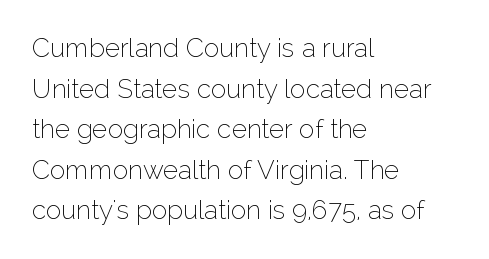
{"italic": "no", "bold": "no", "underline": "no", "align": "left", "line_spacing": "normal", "line_spacing_ratio": 1.56, "letter_spacing": "normal", "letter_spacing_em": 0.0, "glyph_px": 26}
